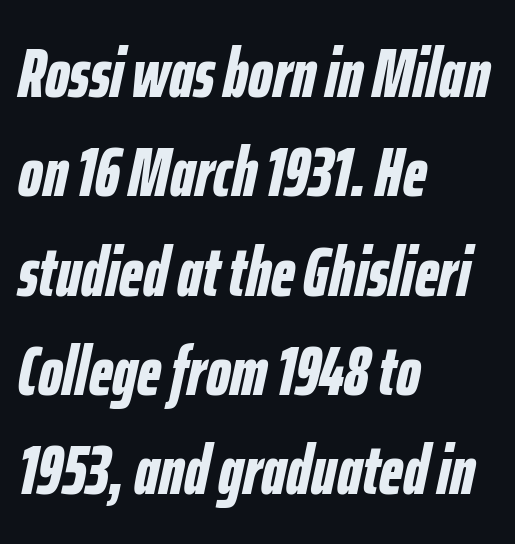
The image shows 69 px bold, condensed type, italic (leaning right); set left-aligned, normal line spacing (1.44x), normal letter spacing, not underlined; low stroke contrast and a medium x-height.
